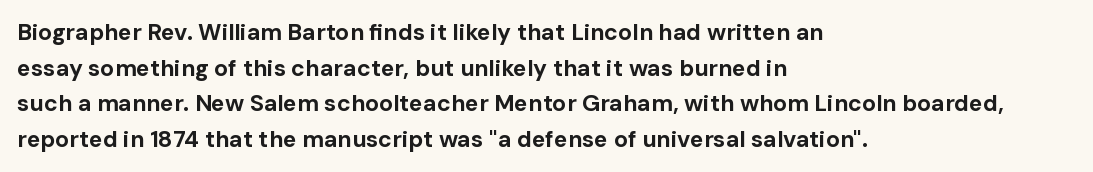
Q: Is the text bold? A: Yes.
Q: Is the text italic (slanted)? A: No, it is upright.
Q: Is the text underlined? A: No.
Q: How is the paragraph aligned? A: Left-aligned.
Q: Is the spacing between letters normal or unusually wide? A: Normal.
Q: Is the spacing between lines tight, normal or loose? A: Normal.
